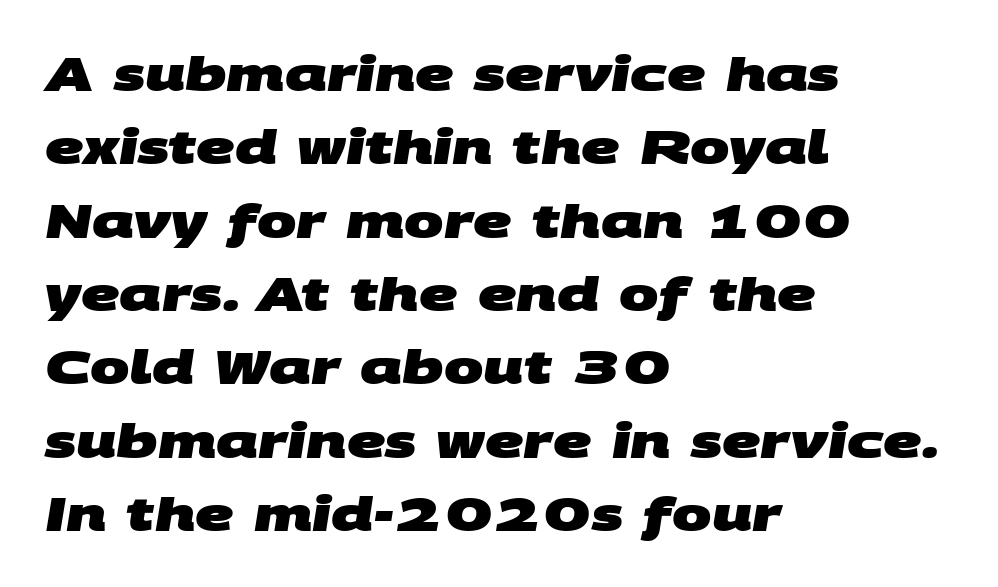
The image shows 47 px heavy, wide sans-serif type; set left-aligned, normal line spacing (1.56x), normal letter spacing, not underlined; medium stroke contrast and a large x-height.
